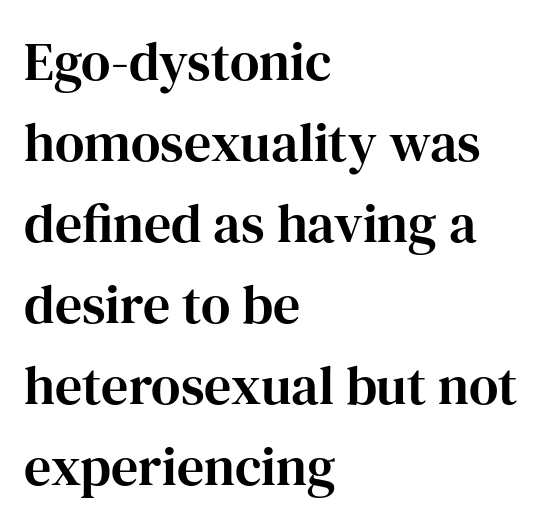
Q: Is the text italic (slanted)? A: No, it is upright.
Q: Is the typeface a serif or a sans-serif typeface? A: Serif.
Q: Is the text underlined? A: No.
Q: How is the paragraph aligned? A: Left-aligned.
Q: Is the spacing between letters normal or unusually wide? A: Normal.
Q: Is the spacing between lines tight, normal or loose? A: Normal.
Q: Width (condensed, normal, or wide)? A: Normal.
Q: Stroke contrast? A: High.
Q: x-height? A: Medium.
Q: Monospaced? A: No.
